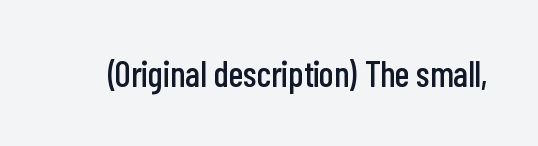
The image shows 36 px condensed sans-serif type, upright; set normal letter spacing, not underlined; low stroke contrast and a medium x-height.
